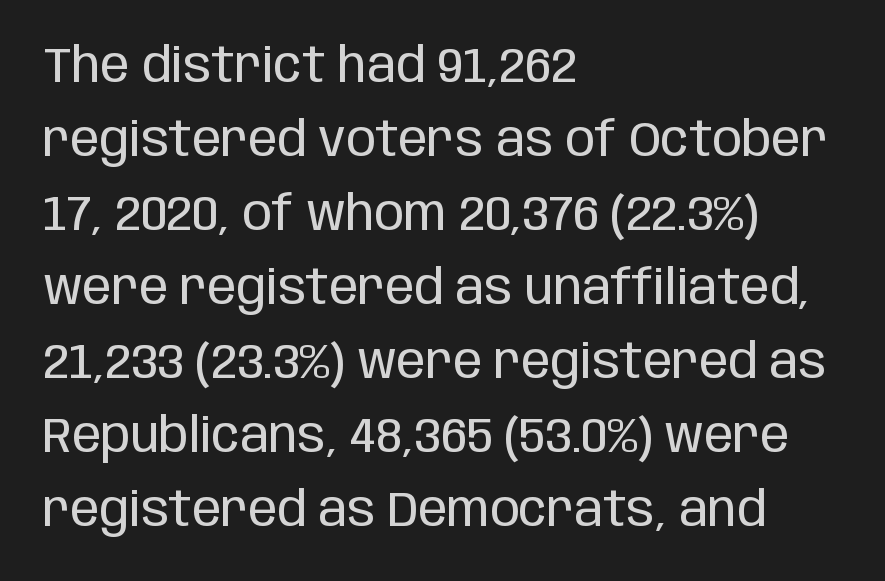
The image shows 49 px regular-weight, condensed sans-serif type, upright; set left-aligned, normal line spacing (1.51x), normal letter spacing, not underlined; low stroke contrast and a large x-height.
